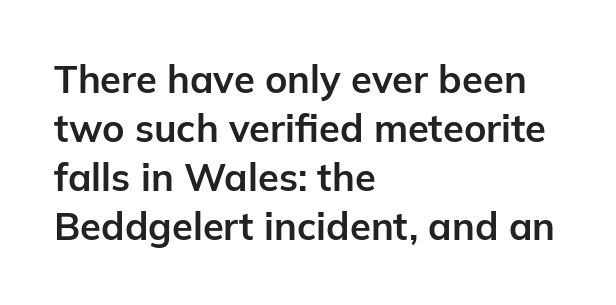
Q: Is the text bold? A: Yes.
Q: Is the text italic (slanted)? A: No, it is upright.
Q: Is the typeface a serif or a sans-serif typeface? A: Sans-serif.
Q: Is the text underlined? A: No.
Q: How is the paragraph aligned? A: Left-aligned.
Q: Is the spacing between letters normal or unusually wide? A: Normal.
Q: Is the spacing between lines tight, normal or loose? A: Normal.
Q: Width (condensed, normal, or wide)? A: Normal.
Q: Stroke contrast? A: Low.
Q: x-height? A: Medium.
Q: Monospaced? A: No.
